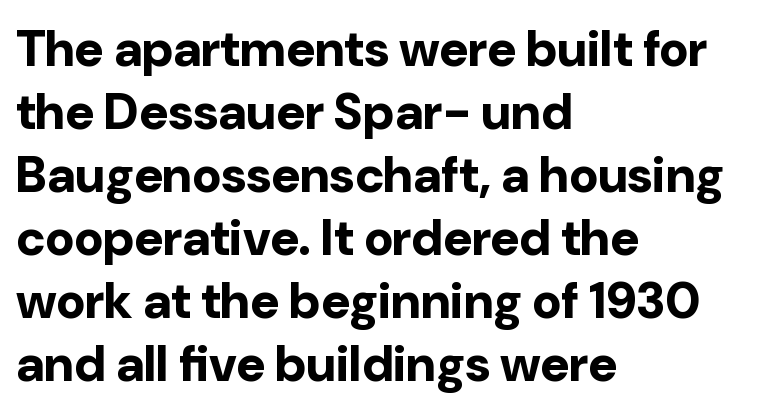
Q: Is the text bold? A: Yes.
Q: Is the text italic (slanted)? A: No, it is upright.
Q: Is the typeface a serif or a sans-serif typeface? A: Sans-serif.
Q: Is the text underlined? A: No.
Q: How is the paragraph aligned? A: Left-aligned.
Q: Is the spacing between letters normal or unusually wide? A: Normal.
Q: Is the spacing between lines tight, normal or loose? A: Normal.
Q: Width (condensed, normal, or wide)? A: Normal.
Q: Stroke contrast? A: Low.
Q: x-height? A: Medium.
Q: Monospaced? A: No.
